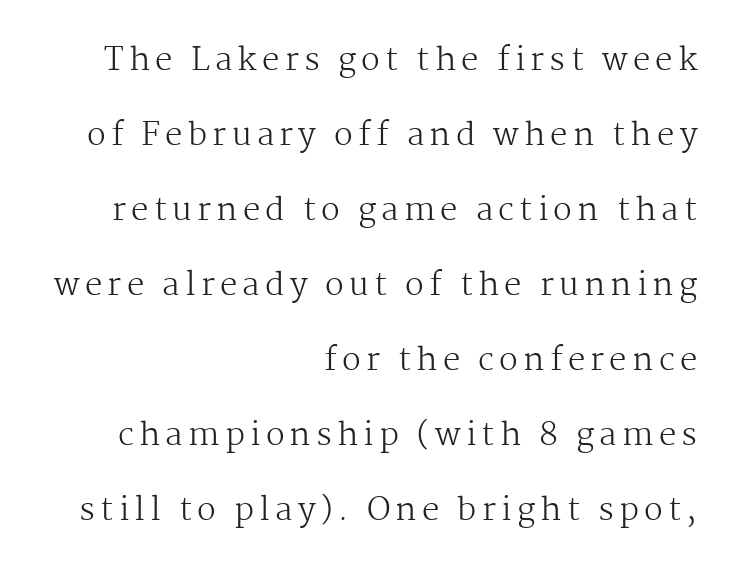
{"serif": "yes", "italic": "no", "bold": "no", "weight": "regular", "width": "normal", "stroke_contrast": "medium", "x_height": "medium", "monospaced": "no", "underline": "no", "align": "right", "line_spacing": "loose", "line_spacing_ratio": 2.42, "glyph_px": 31}
